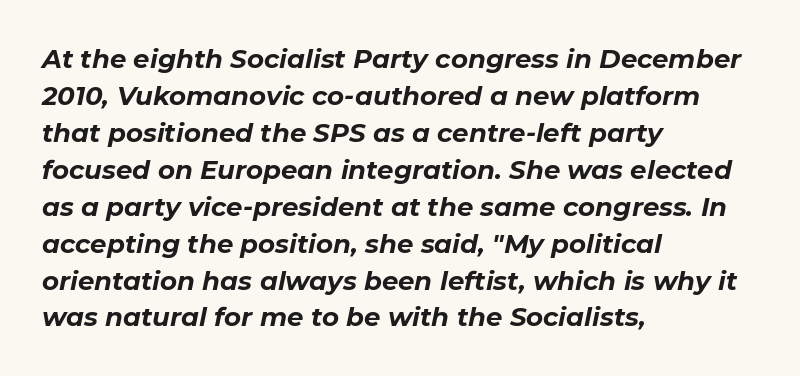
The image shows 26 px bold type, italic (leaning right); set left-aligned, normal line spacing (1.42x), normal letter spacing, not underlined.
